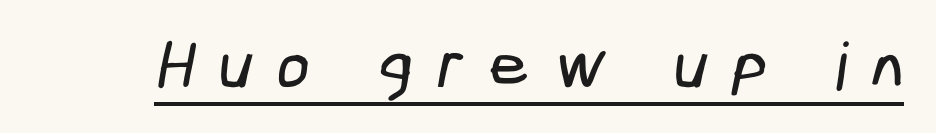
Characters follow at a spacing far wider than the type designer built in. Students, observe the line beneath the letters — that is underlining. To sum up the face: it is a sans, with no serifs.
